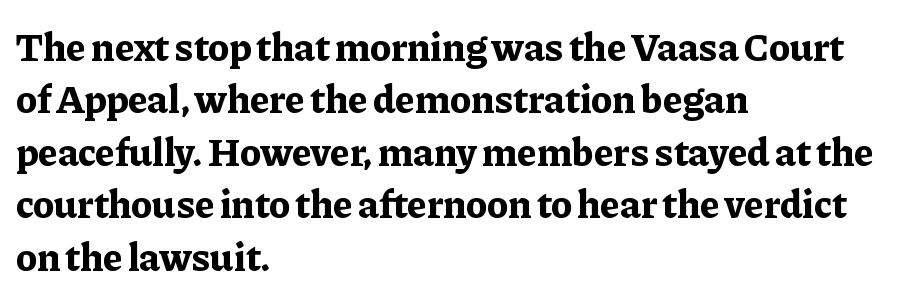
{"serif": "yes", "italic": "no", "bold": "yes", "weight": "bold", "width": "normal", "stroke_contrast": "low", "x_height": "medium", "monospaced": "no", "underline": "no", "align": "left", "line_spacing": "normal", "line_spacing_ratio": 1.31, "letter_spacing": "normal", "letter_spacing_em": 0.0, "glyph_px": 40}
